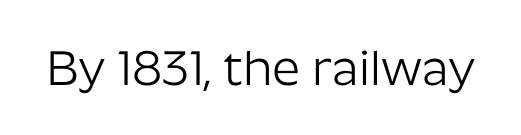
{"serif": "no", "italic": "no", "bold": "no", "weight": "light", "width": "normal", "stroke_contrast": "low", "x_height": "medium", "monospaced": "no", "underline": "no", "letter_spacing": "normal", "letter_spacing_em": 0.0, "glyph_px": 49}
